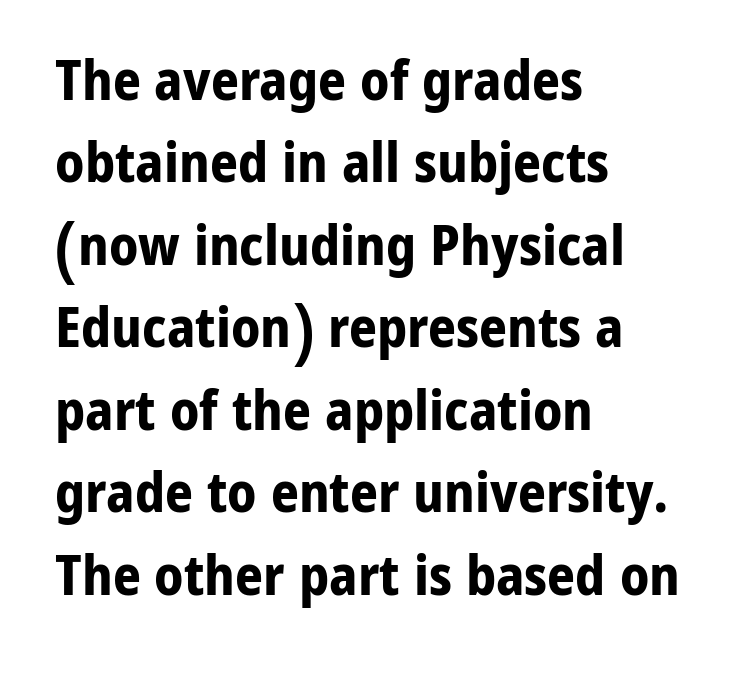
These lines keep a tight, regular rhythm from letter to letter. The face used here is proportionally spaced, like ordinary book or web type. Vertical spacing — default. Letterform terminals end flat and unadorned throughout the passage.
